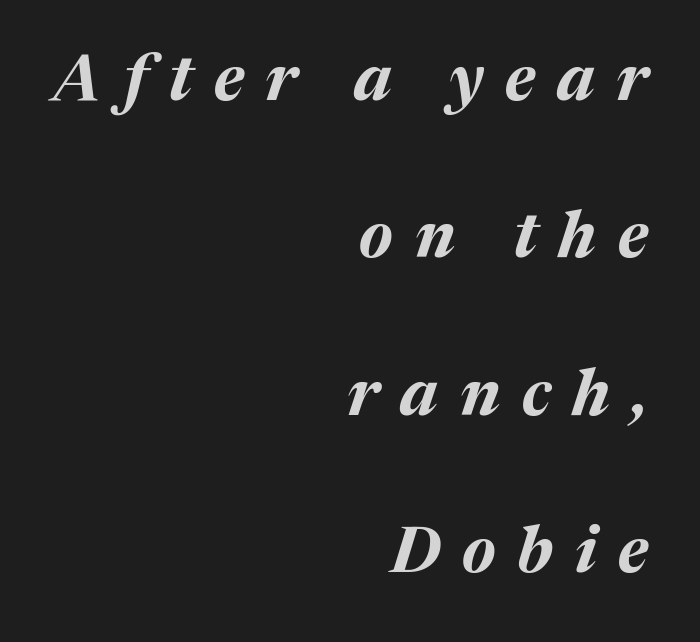
The image shows 64 px bold type, italic (leaning right); set right-aligned, loose line spacing (2.46x), unusually wide letter spacing (+0.34 em), not underlined; medium stroke contrast and a medium x-height.
